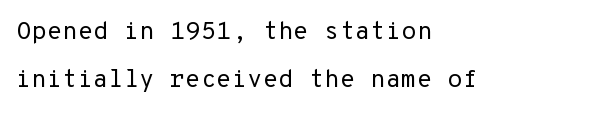
Q: Is the text bold? A: No.
Q: Is the text italic (slanted)? A: No, it is upright.
Q: Is the text underlined? A: No.
Q: How is the paragraph aligned? A: Left-aligned.
Q: Is the spacing between letters normal or unusually wide? A: Normal.
Q: Is the spacing between lines tight, normal or loose? A: Loose.
